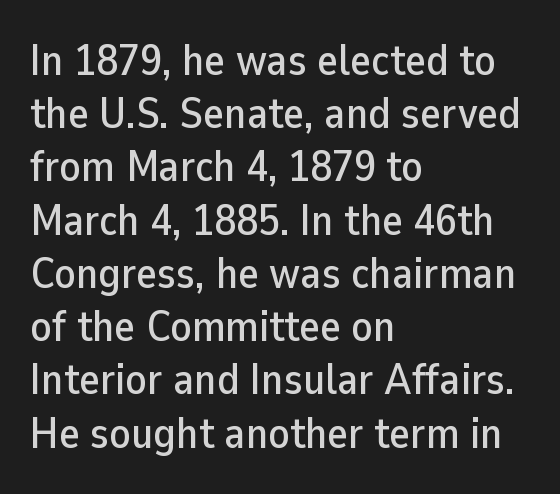
The image shows 44 px sans-serif type, upright; set left-aligned, line spacing 1.21x, normal letter spacing, not underlined; low stroke contrast and a medium x-height.
